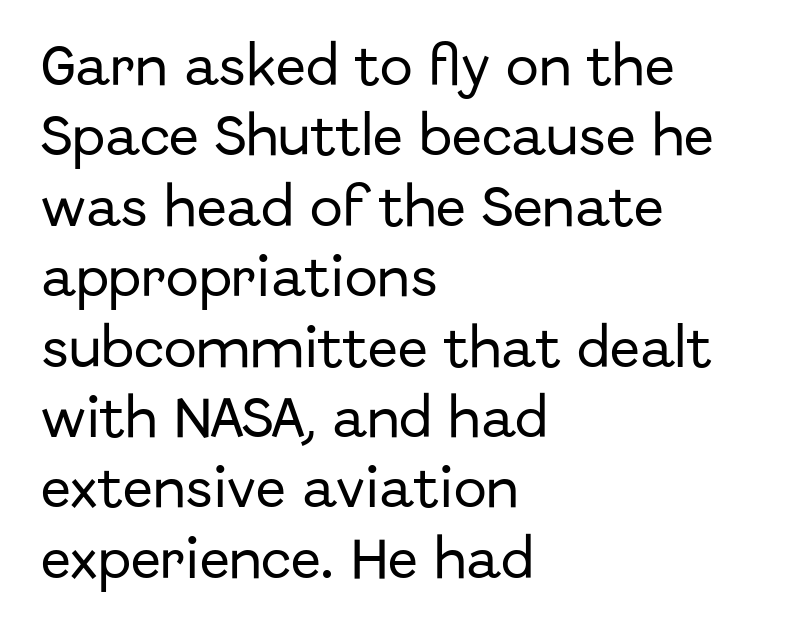
Horizontal bands of white between lines are of average thickness. No extra tracking has been applied to these lines. The text was rendered using a sans face with plain stroke endings. The text block is weighted toward the left margin, trailing off unevenly rightward. Varying glyph widths throughout — classic text-font behaviour. Quick note: not italic, upright.
